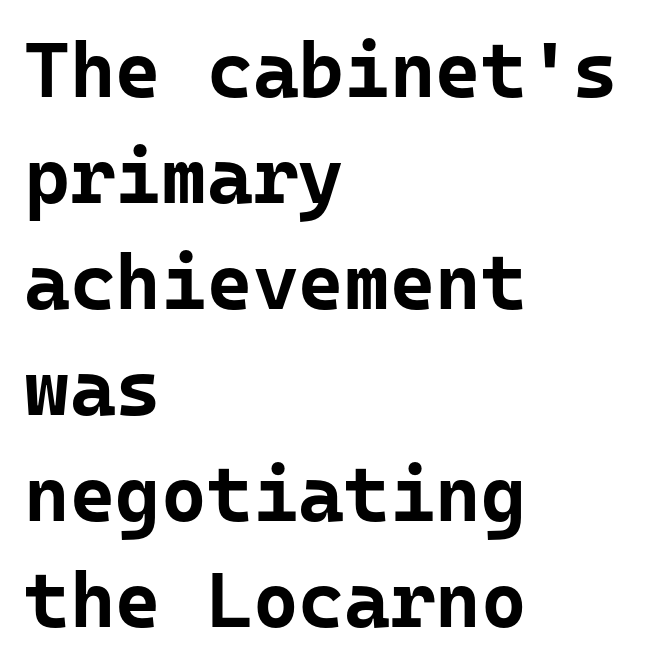
Descender tails drop into unmarked territory. Monospaced: the letters line up in strict vertical columns. Its strokes are broad and dark, the hallmark of bold type. Here the glyphs are tracked normally, forming tight word shapes. A normal amount of white space separates one row of letters from the next.
